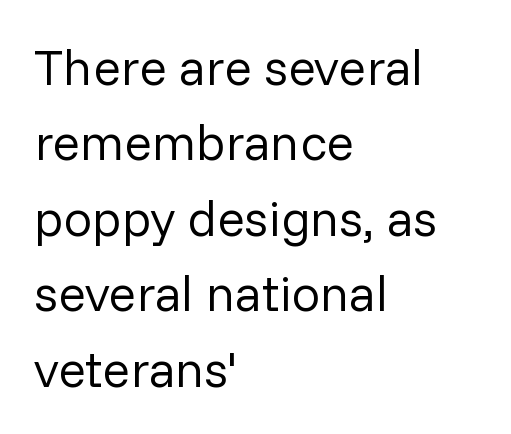
Does the leading feel generous? No, just average. Vertical strokes here are truly vertical. This rendering uses left alignment, leaving the right contour irregular. Classification — sans serif. Nobody touched the tracking dial on this one.
